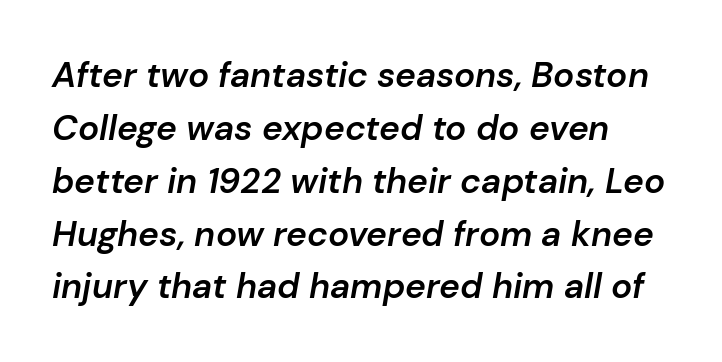
If you measured baseline to baseline, you'd find a middling distance. A fair bit of extra ink — the face is semibold, not bold. The gaps between neighbouring characters are ordinary and unremarkable. The glyphs look as if they've been sheared to an angle.
